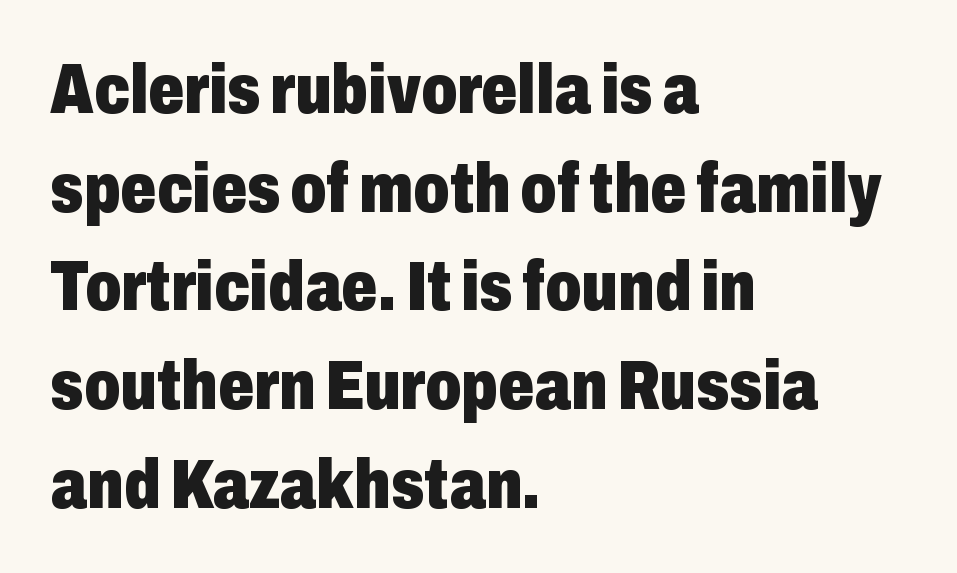
Which margin do the lines hug? The left one — the right edge is uneven. Each letter keeps its own natural width here, so spacing adapts to shape. Italic? Not at all — the glyphs are vertical. The space directly below the letters is spotless. Characters follow at the spacing the type designer built in.
